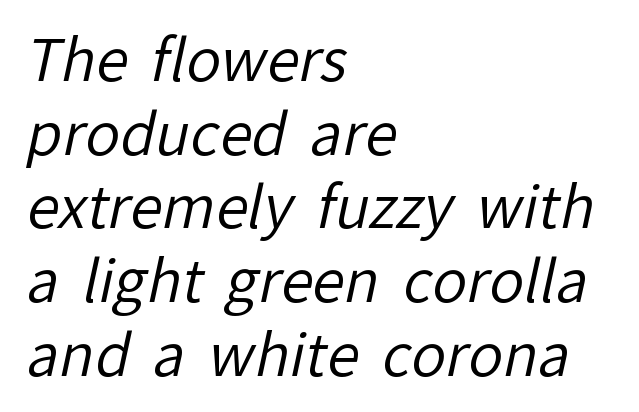
Q: Is the text bold? A: No.
Q: Is the typeface a serif or a sans-serif typeface? A: Sans-serif.
Q: Is the text underlined? A: No.
Q: How is the paragraph aligned? A: Left-aligned.
Q: Is the spacing between letters normal or unusually wide? A: Normal.
Q: Is the spacing between lines tight, normal or loose? A: Normal.
Q: Width (condensed, normal, or wide)? A: Normal.
Q: Stroke contrast? A: Low.
Q: x-height? A: Medium.
Q: Monospaced? A: No.
